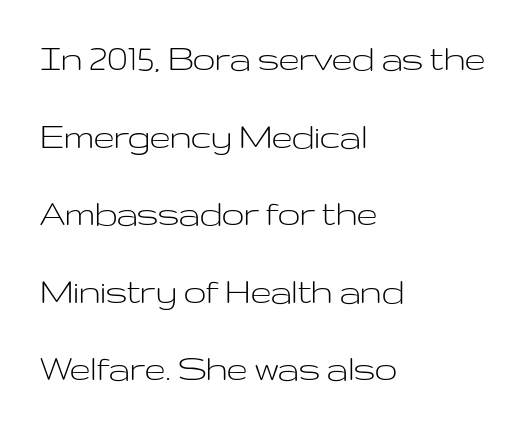
{"serif": "no", "italic": "no", "bold": "no", "weight": "light", "width": "wide", "stroke_contrast": "low", "x_height": "medium", "monospaced": "no", "underline": "no", "align": "left", "line_spacing": "loose", "line_spacing_ratio": 1.94, "letter_spacing": "normal", "letter_spacing_em": 0.0, "glyph_px": 40}
